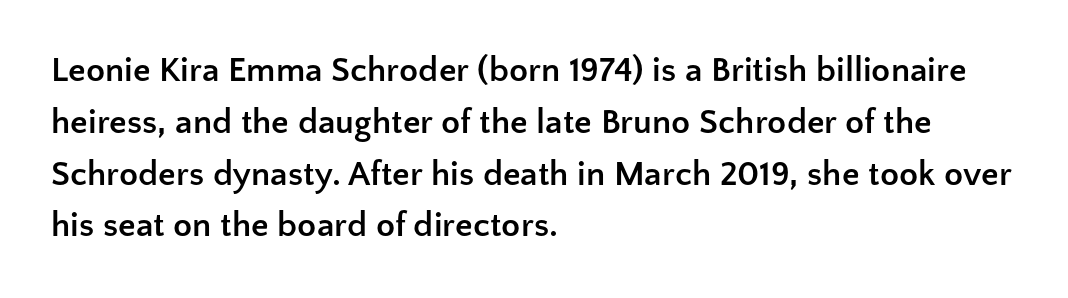
Short note: letters normally spaced. Does the type have serifs? No, each stem ends abruptly. Notice how the passage keeps a crisp vertical edge on the left only. These lines are rendered in a variable-pitch font.
